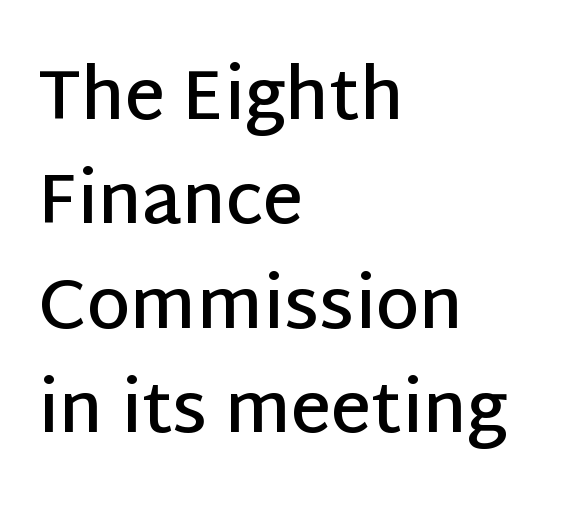
Q: Is the text bold? A: Semi-bold.
Q: Is the text italic (slanted)? A: No, it is upright.
Q: Is the typeface a serif or a sans-serif typeface? A: Sans-serif.
Q: Is the text underlined? A: No.
Q: How is the paragraph aligned? A: Left-aligned.
Q: Is the spacing between letters normal or unusually wide? A: Normal.
Q: Is the spacing between lines tight, normal or loose? A: Normal.
Q: Width (condensed, normal, or wide)? A: Normal.
Q: Stroke contrast? A: Low.
Q: x-height? A: Large.
Q: Monospaced? A: No.
